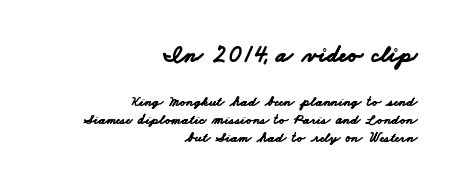
{"bold": "yes", "underline": "no", "align": "right", "line_spacing": "normal", "line_spacing_ratio": 1.28, "letter_spacing": "normal", "letter_spacing_em": 0.0, "larger_block": "first", "size_ratio": 1.71, "glyph_px": 24}
